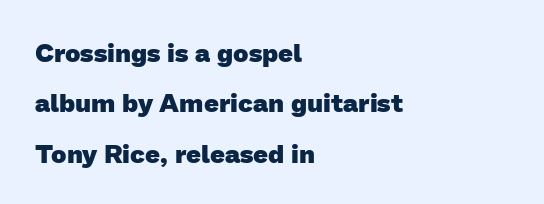
{"bold": "yes", "underline": "no", "align": "left", "line_spacing": "loose", "line_spacing_ratio": 1.94, "letter_spacing": "normal", "letter_spacing_em": 0.0, "glyph_px": 26}
